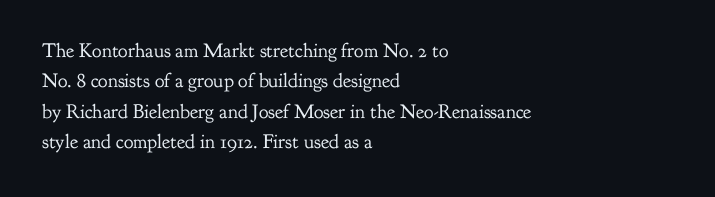
Q: Is the text bold? A: No.
Q: Is the text italic (slanted)? A: No, it is upright.
Q: Is the text underlined? A: No.
Q: How is the paragraph aligned? A: Left-aligned.
Q: Is the spacing between letters normal or unusually wide? A: Normal.
Q: Is the spacing between lines tight, normal or loose? A: Normal.
